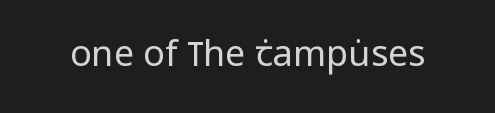
Q: Is the text bold? A: No.
Q: Is the text italic (slanted)? A: No, it is upright.
Q: Is the typeface a serif or a sans-serif typeface? A: Sans-serif.
Q: Is the text underlined? A: No.
Q: Is the spacing between letters normal or unusually wide? A: Normal.
Q: Width (condensed, normal, or wide)? A: Condensed.
Q: Stroke contrast? A: Low.
Q: x-height? A: Large.
Q: Monospaced? A: No.
